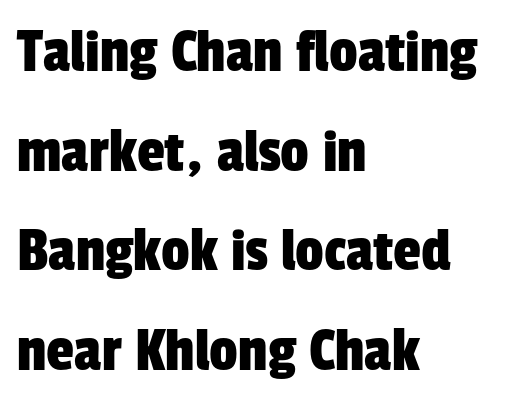
{"serif": "no", "width": "condensed", "stroke_contrast": "low", "x_height": "medium", "monospaced": "no", "underline": "no", "align": "left", "line_spacing": "normal", "line_spacing_ratio": 1.58, "letter_spacing": "normal", "letter_spacing_em": 0.0, "glyph_px": 63}
